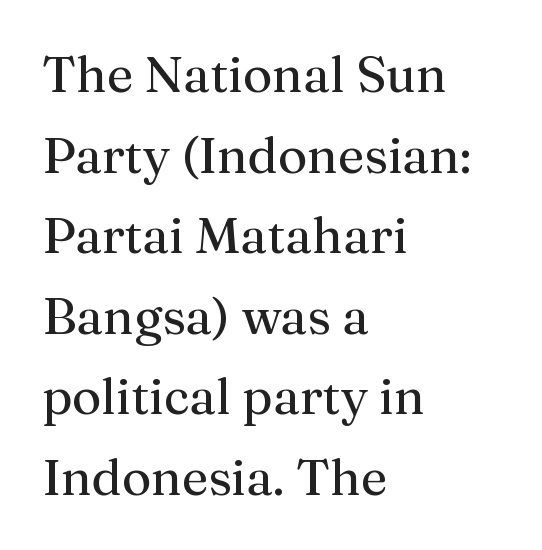
Q: Is the text bold? A: No.
Q: Is the text italic (slanted)? A: No, it is upright.
Q: Is the typeface a serif or a sans-serif typeface? A: Serif.
Q: Is the text underlined? A: No.
Q: How is the paragraph aligned? A: Left-aligned.
Q: Is the spacing between letters normal or unusually wide? A: Normal.
Q: Is the spacing between lines tight, normal or loose? A: Normal.
Q: Width (condensed, normal, or wide)? A: Normal.
Q: Stroke contrast? A: Medium.
Q: x-height? A: Medium.
Q: Monospaced? A: No.
